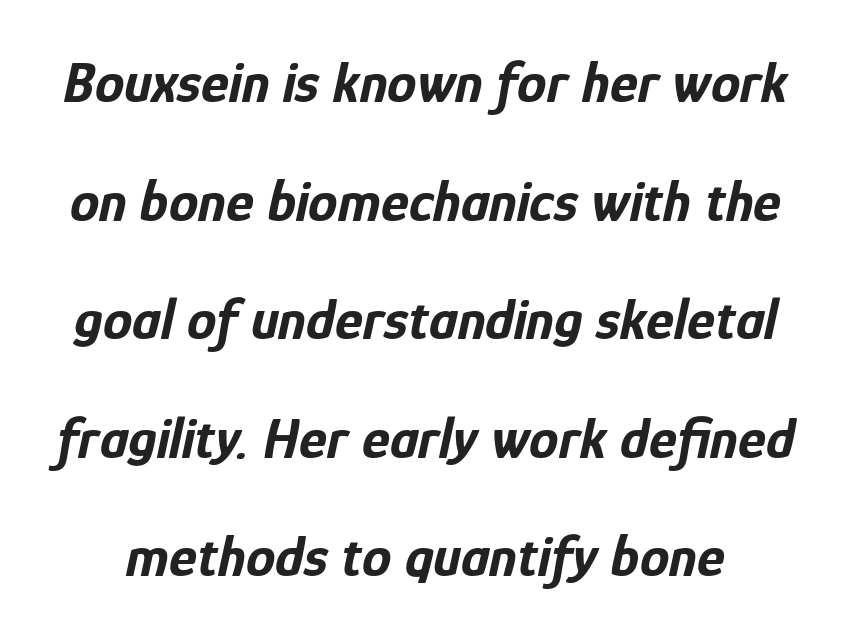
{"italic": "yes", "lean": "right", "slant_degrees": 12, "bold": "yes", "weight": "bold", "width": "condensed", "stroke_contrast": "low", "x_height": "medium", "monospaced": "no", "underline": "no", "line_spacing": "loose", "line_spacing_ratio": 2.01, "letter_spacing": "normal", "letter_spacing_em": 0.0, "glyph_px": 59}
